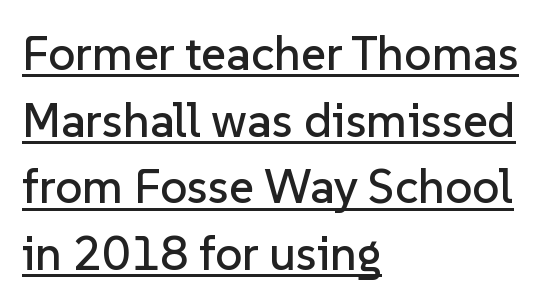
Which margin do the lines hug? The left one — the right edge is uneven. To sum up the face: it is a sans, with no serifs. You can tell it's not italic because the verticals are truly vertical. In terms of leading, this rendering sits right in the middle. The type is set solid horizontally, with unmodified tracking. These lines are rendered in a variable-pitch font.
